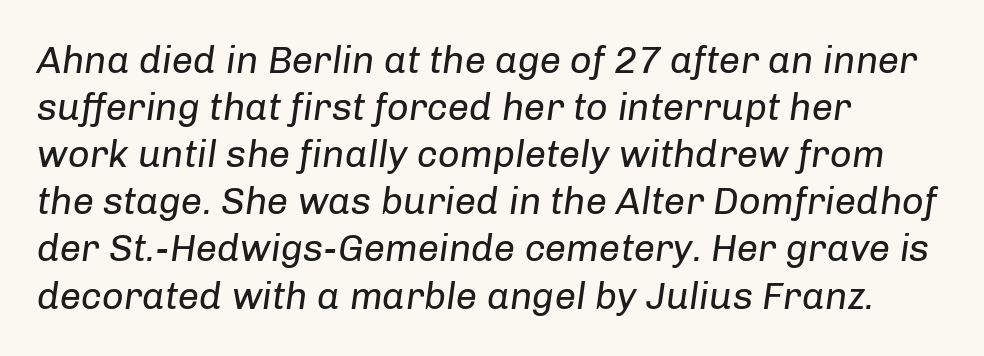
Q: Is the text bold? A: No.
Q: Is the text italic (slanted)? A: Yes, it leans right by about 8 degrees.
Q: Is the text underlined? A: No.
Q: How is the paragraph aligned? A: Left-aligned.
Q: Is the spacing between letters normal or unusually wide? A: Normal.
Q: Width (condensed, normal, or wide)? A: Normal.
Q: Stroke contrast? A: Low.
Q: x-height? A: Medium.
Q: Monospaced? A: No.
